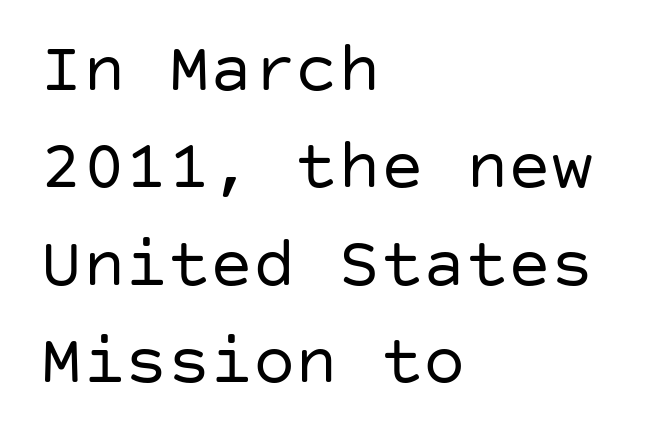
{"serif": "no", "italic": "no", "bold": "no", "weight": "regular", "width": "normal", "stroke_contrast": "low", "x_height": "large", "underline": "no", "align": "left", "line_spacing": "normal", "line_spacing_ratio": 1.37, "letter_spacing": "normal", "letter_spacing_em": 0.0, "glyph_px": 71}
